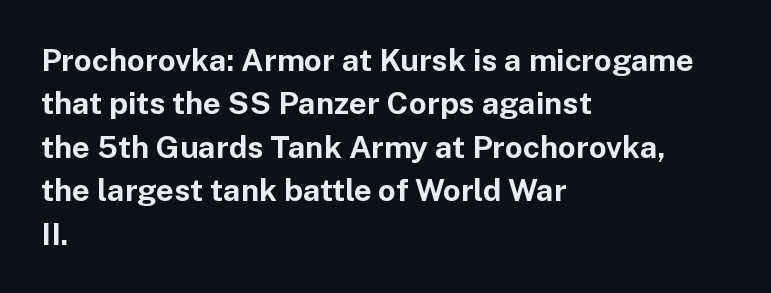
Q: Is the text bold? A: Yes.
Q: Is the text italic (slanted)? A: No, it is upright.
Q: Is the typeface a serif or a sans-serif typeface? A: Sans-serif.
Q: Is the text underlined? A: No.
Q: How is the paragraph aligned? A: Left-aligned.
Q: Is the spacing between letters normal or unusually wide? A: Normal.
Q: Is the spacing between lines tight, normal or loose? A: Normal.
Q: Width (condensed, normal, or wide)? A: Normal.
Q: Stroke contrast? A: Low.
Q: x-height? A: Medium.
Q: Monospaced? A: No.
